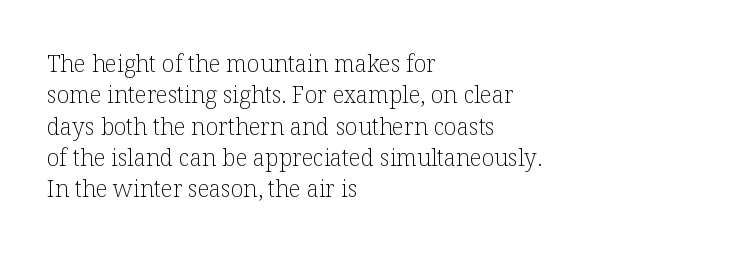
{"italic": "no", "bold": "no", "underline": "no", "align": "left", "line_spacing": "normal", "line_spacing_ratio": 1.36, "letter_spacing": "normal", "letter_spacing_em": 0.0, "glyph_px": 23}
